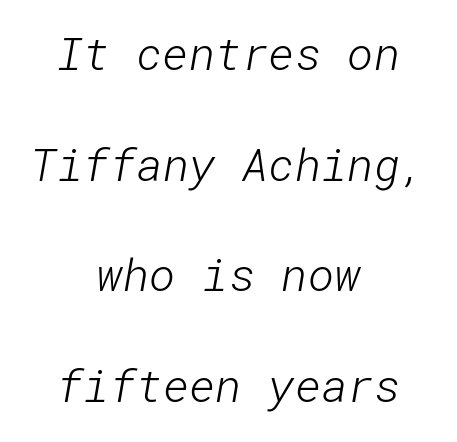
Summary of weight: not heavy and not bold. A typesetter would call this zero additional tracking. Grotesque or geometric, the face here clearly has no serifs. Regarding leading, the lines here are spaced well apart. Only glyphs here, with clear space below each row.
